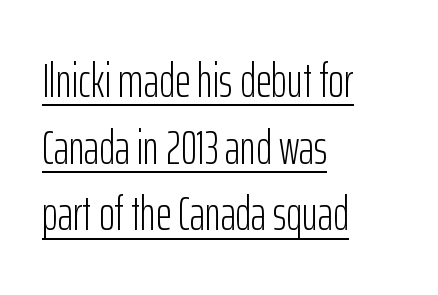
The image shows 48 px light, condensed sans-serif type, upright; set left-aligned, normal line spacing (1.39x), normal letter spacing, underlined; low stroke contrast and a medium x-height.
